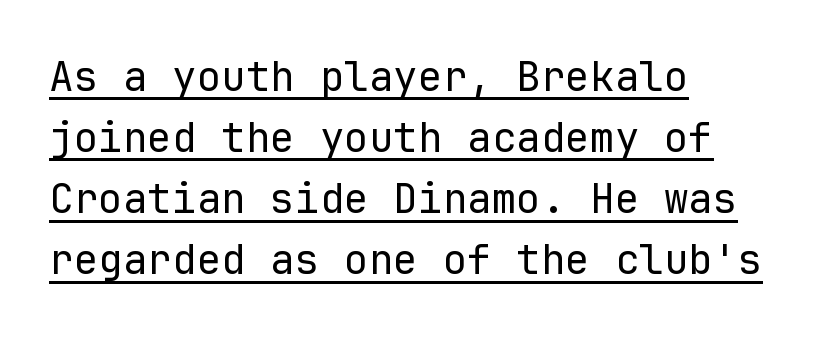
The image shows 41 px regular-weight sans-serif type, upright, monospaced; set left-aligned, normal line spacing (1.49x), normal letter spacing, underlined; low stroke contrast and a medium x-height.
